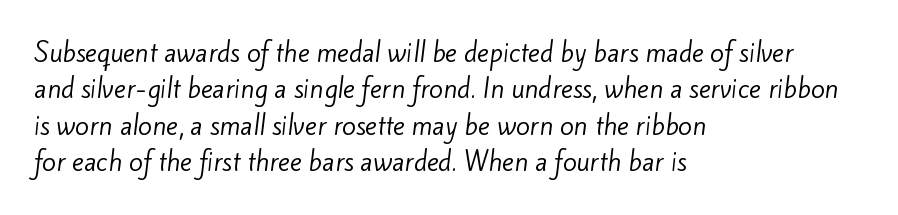
The paragraph has a hard left edge and a soft right edge. In terms of leading, this rendering sits right in the middle. Nobody drew a line under any word here. This rendering leaves character spacing at its baseline value. The typesetting does not lean heavy: it is not bold.
